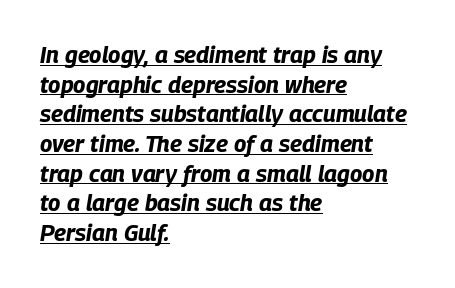
Q: Is the text bold? A: Yes.
Q: Is the text italic (slanted)? A: Yes, it leans right by about 9 degrees.
Q: Is the text underlined? A: Yes.
Q: How is the paragraph aligned? A: Left-aligned.
Q: Is the spacing between letters normal or unusually wide? A: Normal.
Q: Is the spacing between lines tight, normal or loose? A: Normal.
